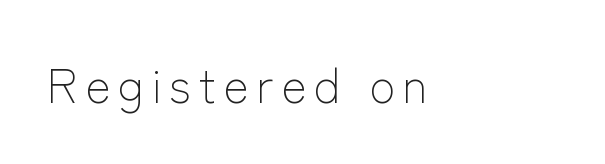
The image shows 48 px light sans-serif type, upright; set left-aligned, not underlined; low stroke contrast and a medium x-height.
